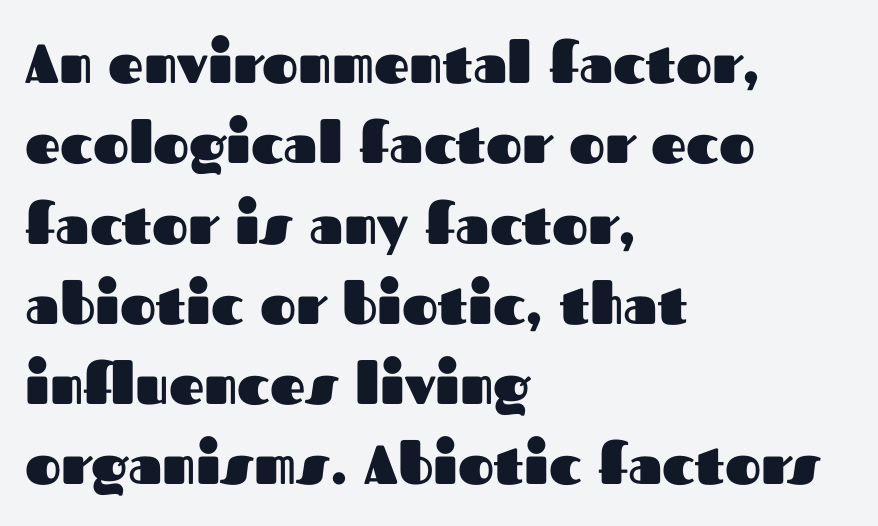
Q: Is the text bold? A: Yes.
Q: Is the text italic (slanted)? A: No, it is upright.
Q: Is the typeface a serif or a sans-serif typeface? A: Sans-serif.
Q: Is the text underlined? A: No.
Q: How is the paragraph aligned? A: Left-aligned.
Q: Is the spacing between letters normal or unusually wide? A: Normal.
Q: Is the spacing between lines tight, normal or loose? A: Normal.
Q: Width (condensed, normal, or wide)? A: Normal.
Q: Stroke contrast? A: Medium.
Q: x-height? A: Medium.
Q: Monospaced? A: No.
